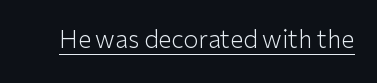
The image shows 24 px text type, upright; set normal letter spacing, underlined.
